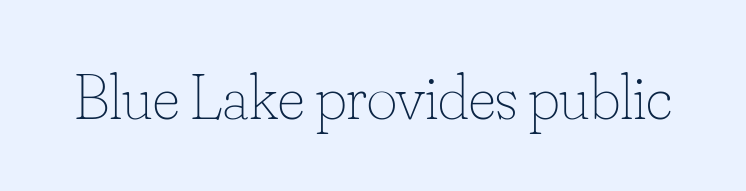
{"italic": "no", "bold": "no", "weight": "thin", "width": "normal", "stroke_contrast": "low", "x_height": "small", "monospaced": "no", "underline": "no", "letter_spacing": "normal", "letter_spacing_em": 0.0, "glyph_px": 65}
